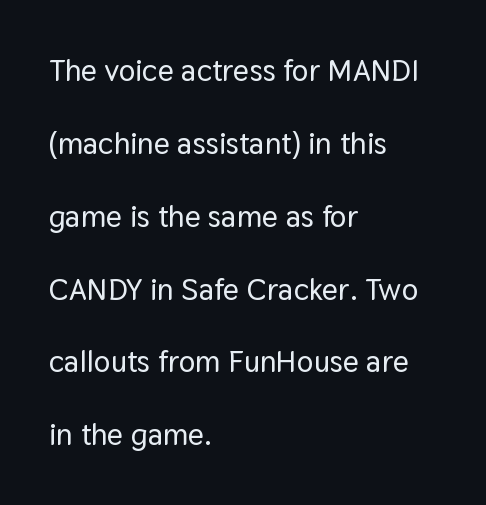
{"serif": "no", "italic": "no", "width": "normal", "stroke_contrast": "low", "x_height": "medium", "monospaced": "no", "underline": "no", "align": "left", "line_spacing": "loose", "line_spacing_ratio": 2.35, "letter_spacing": "normal", "letter_spacing_em": 0.0, "glyph_px": 31}
